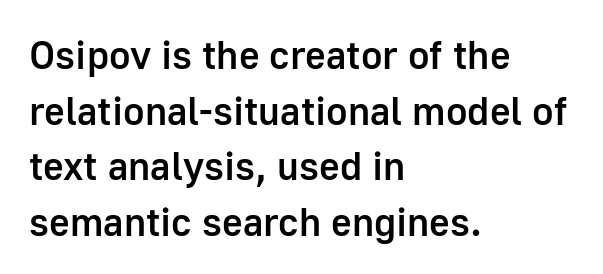
Q: Is the text bold? A: Semi-bold.
Q: Is the text italic (slanted)? A: No, it is upright.
Q: Is the typeface a serif or a sans-serif typeface? A: Sans-serif.
Q: Is the text underlined? A: No.
Q: How is the paragraph aligned? A: Left-aligned.
Q: Is the spacing between letters normal or unusually wide? A: Normal.
Q: Is the spacing between lines tight, normal or loose? A: Normal.
Q: Width (condensed, normal, or wide)? A: Normal.
Q: Stroke contrast? A: Low.
Q: x-height? A: Medium.
Q: Monospaced? A: No.
